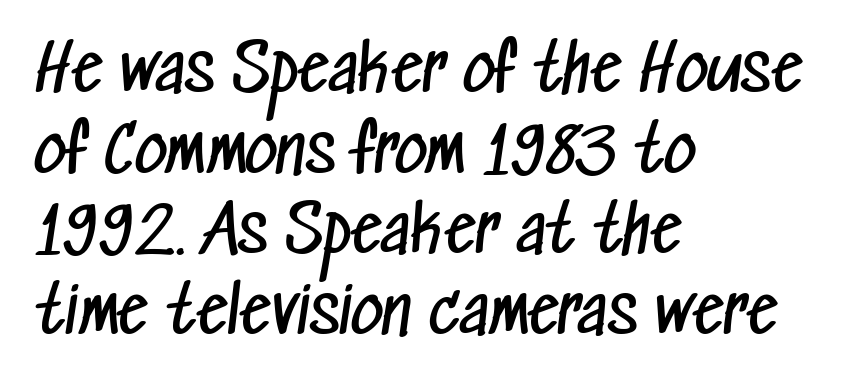
{"serif": "no", "bold": "no", "weight": "regular", "width": "condensed", "stroke_contrast": "low", "x_height": "medium", "monospaced": "no", "underline": "no", "align": "left", "line_spacing": "normal", "line_spacing_ratio": 1.28, "letter_spacing": "normal", "letter_spacing_em": 0.0, "glyph_px": 63}
